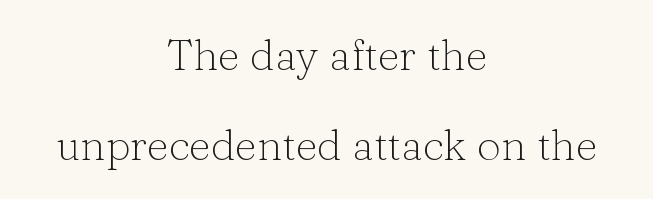
{"serif": "yes", "italic": "no", "bold": "no", "weight": "light", "width": "normal", "stroke_contrast": "low", "x_height": "medium", "monospaced": "no", "underline": "no", "align": "center", "line_spacing": "loose", "line_spacing_ratio": 2.1, "letter_spacing": "normal", "letter_spacing_em": 0.0, "glyph_px": 43}
